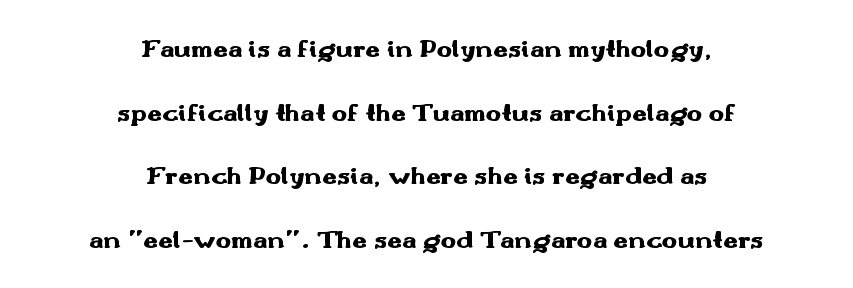
A great deal of white space separates one row of letters from the next. Summary of weight: heavy, a full bold. Line starts and ends both wander, symmetrically. This rendering leaves character spacing at its baseline value. This sample uses an upright cut, with every glyph sitting square on the baseline. The area under the type is left untouched.
